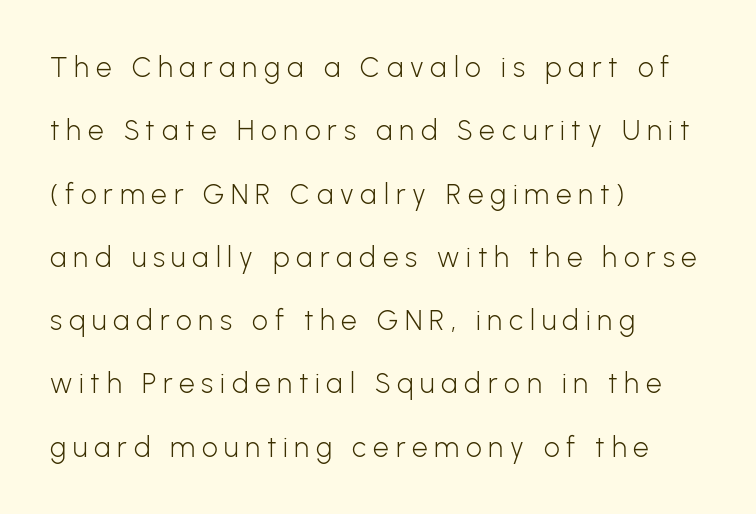
The image shows 28 px light sans-serif type, upright; set left-aligned, loose line spacing (2.26x), unusually wide letter spacing (+0.24 em), not underlined; low stroke contrast and a medium x-height.
